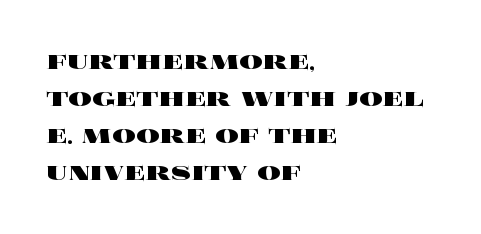
These lines are rendered in a variable-pitch font. This block has exactly the height ordinary leading produces. Line beginnings align vertically; line endings do not. Weight check: bold — yes, fully.
